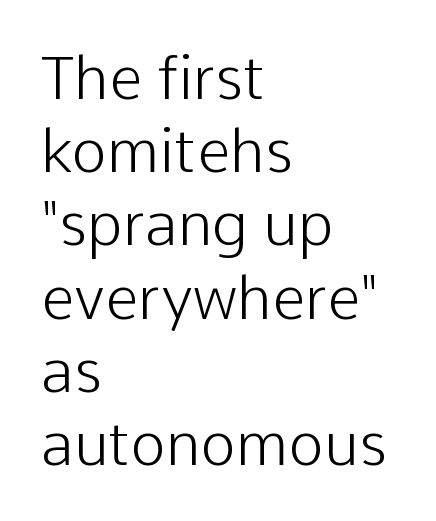
Do the characters align in a grid? No, the font is proportional. You could call the tracking neutral — neither tight nor loose. The letters carry no serifs — their stems end cleanly without finishing strokes. The typography opts for an upright posture over an oblique one. Caption: face not bold, strokes unweighted. The glyphs are unaccompanied by any horizontal stroke below them.
